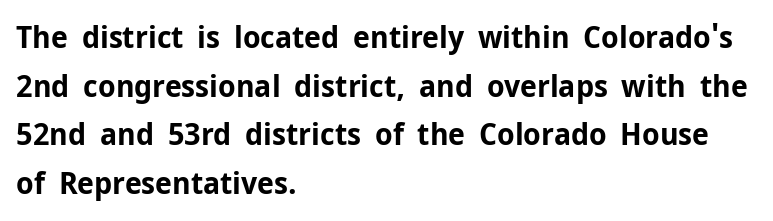
{"serif": "no", "italic": "no", "bold": "yes", "weight": "bold", "width": "normal", "stroke_contrast": "low", "x_height": "medium", "monospaced": "no", "underline": "no", "align": "left", "line_spacing": "normal", "line_spacing_ratio": 1.57, "letter_spacing": "normal", "letter_spacing_em": 0.0, "glyph_px": 31}
